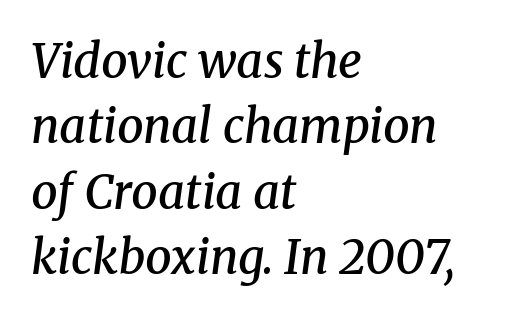
The image shows 47 px semibold serif type, italic (leaning right); set left-aligned, normal line spacing (1.39x), normal letter spacing, not underlined; medium stroke contrast and a medium x-height.
